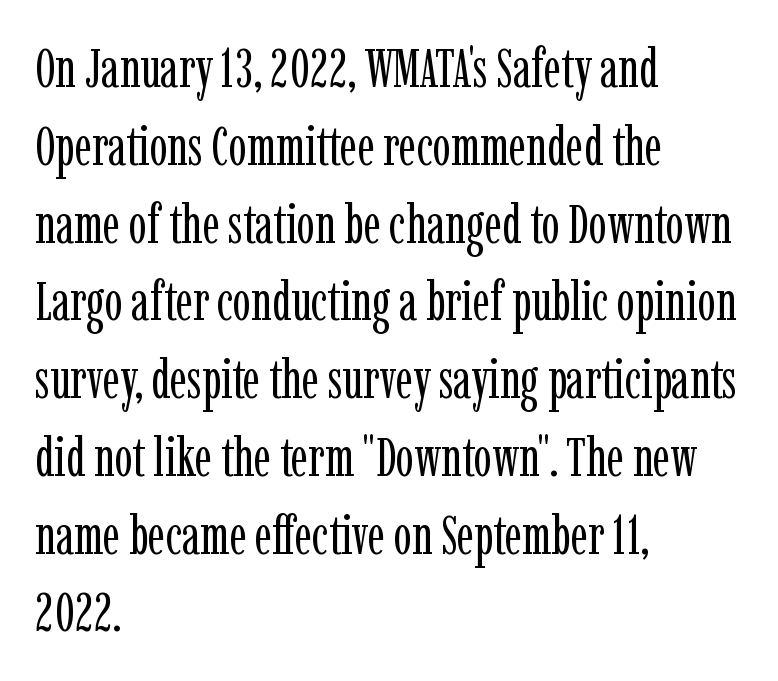
{"serif": "yes", "italic": "no", "bold": "no", "weight": "regular", "width": "condensed", "stroke_contrast": "low", "x_height": "medium", "monospaced": "no", "underline": "no", "align": "left", "line_spacing": "normal", "line_spacing_ratio": 1.44, "letter_spacing": "normal", "letter_spacing_em": 0.0, "glyph_px": 54}
